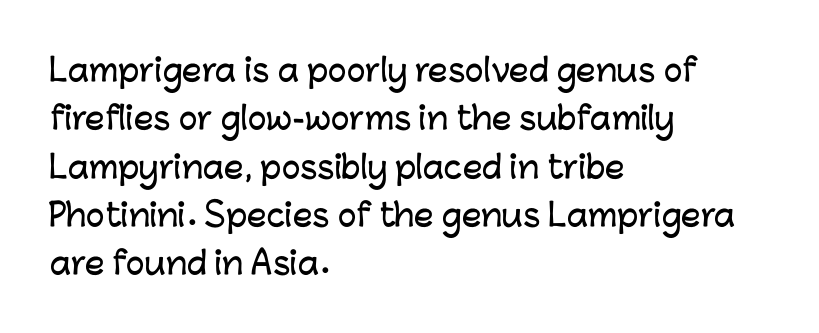
{"serif": "no", "italic": "no", "width": "normal", "stroke_contrast": "low", "x_height": "medium", "monospaced": "no", "underline": "no", "align": "left", "line_spacing": "normal", "line_spacing_ratio": 1.56, "letter_spacing": "normal", "letter_spacing_em": 0.0, "glyph_px": 31}
